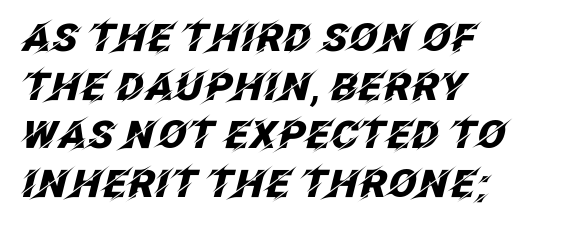
Q: Is the text bold? A: Yes.
Q: Is the text italic (slanted)? A: Yes, it leans right by about 12 degrees.
Q: Is the text underlined? A: No.
Q: How is the paragraph aligned? A: Left-aligned.
Q: Is the spacing between letters normal or unusually wide? A: Normal.
Q: Is the spacing between lines tight, normal or loose? A: Normal.
Q: Width (condensed, normal, or wide)? A: Normal.
Q: Stroke contrast? A: Low.
Q: x-height? A: Large.
Q: Monospaced? A: No.
